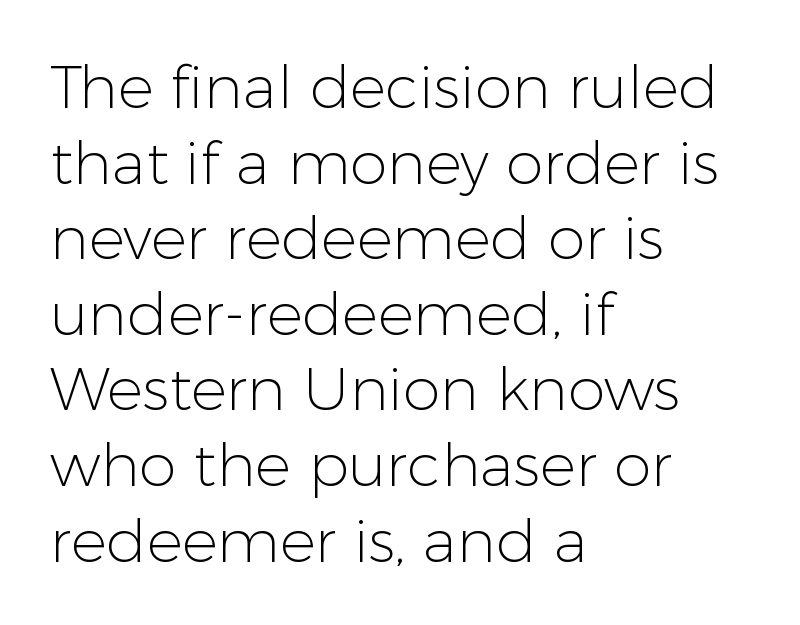
The image shows 60 px light sans-serif type, upright; set left-aligned, normal line spacing (1.26x), normal letter spacing, not underlined; low stroke contrast and a medium x-height.
